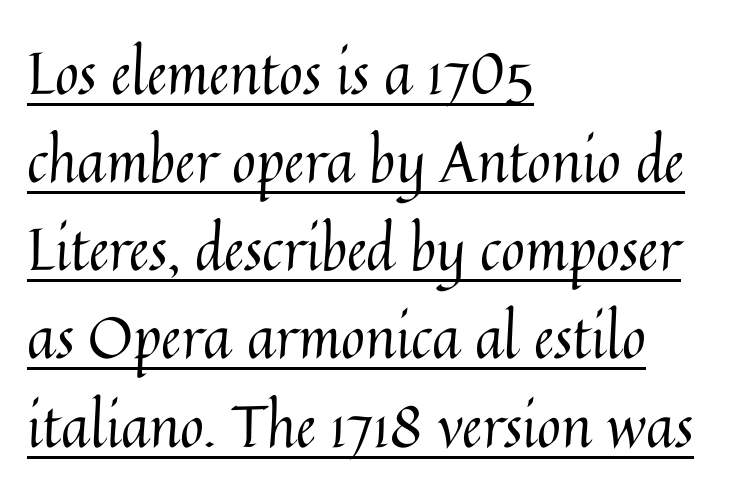
The image shows 58 px regular-weight type; set left-aligned, normal line spacing (1.52x), normal letter spacing, underlined; medium stroke contrast and a medium x-height.
